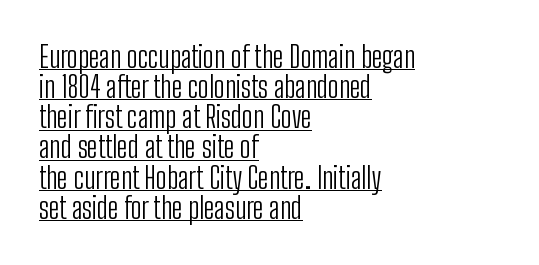
Q: Is the text bold? A: No.
Q: Is the text italic (slanted)? A: No, it is upright.
Q: Is the typeface a serif or a sans-serif typeface? A: Sans-serif.
Q: Is the text underlined? A: Yes.
Q: How is the paragraph aligned? A: Left-aligned.
Q: Is the spacing between letters normal or unusually wide? A: Normal.
Q: Is the spacing between lines tight, normal or loose? A: Tight.
Q: Width (condensed, normal, or wide)? A: Condensed.
Q: Stroke contrast? A: Low.
Q: x-height? A: Medium.
Q: Monospaced? A: No.
